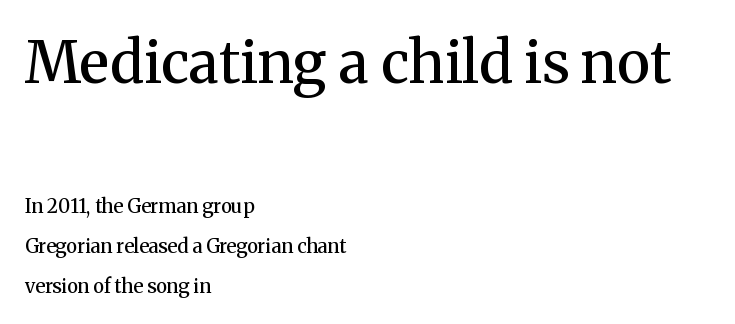
Q: Is the text bold? A: Semi-bold.
Q: Is the text italic (slanted)? A: No, it is upright.
Q: Is the typeface a serif or a sans-serif typeface? A: Serif.
Q: Is the text underlined? A: No.
Q: How is the paragraph aligned? A: Left-aligned.
Q: Is the spacing between letters normal or unusually wide? A: Normal.
Q: Is the spacing between lines tight, normal or loose? A: Loose.
Q: Which block of text is set in a larger size, the first (top) or the second (bottom)? A: The first (top) one.
Q: Width (condensed, normal, or wide)? A: Normal.
Q: Stroke contrast? A: Medium.
Q: x-height? A: Medium.
Q: Monospaced? A: No.
